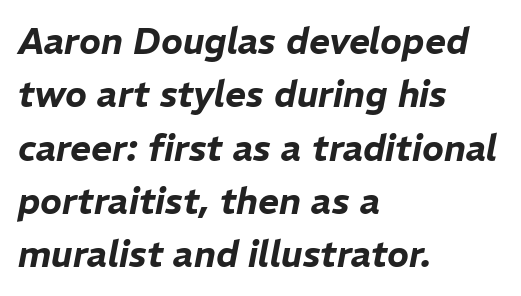
The rendering keeps characters at their native spacing. Think of a printed novel: that variable character pitch is what you see here. The specimen reads as italic at a glance. Where is the straight margin? On the left. This sample keeps an unexceptional amount of space between lines. A clean baseline with only descenders dipping below it.
